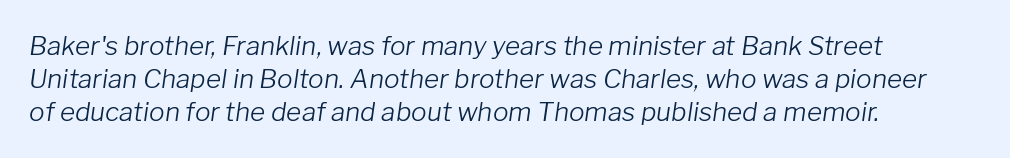
{"italic": "yes", "lean": "right", "slant_degrees": 8, "bold": "no", "underline": "no", "align": "left", "line_spacing": "normal", "line_spacing_ratio": 1.27, "letter_spacing": "normal", "letter_spacing_em": 0.0, "glyph_px": 26}
